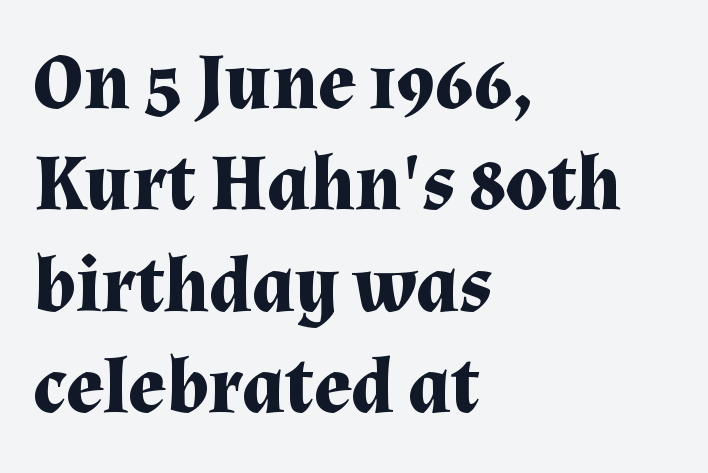
{"serif": "yes", "italic": "no", "bold": "yes", "weight": "bold", "width": "normal", "stroke_contrast": "medium", "x_height": "medium", "monospaced": "no", "underline": "no", "align": "left", "line_spacing": "normal", "line_spacing_ratio": 1.3, "letter_spacing": "normal", "letter_spacing_em": 0.0, "glyph_px": 78}
